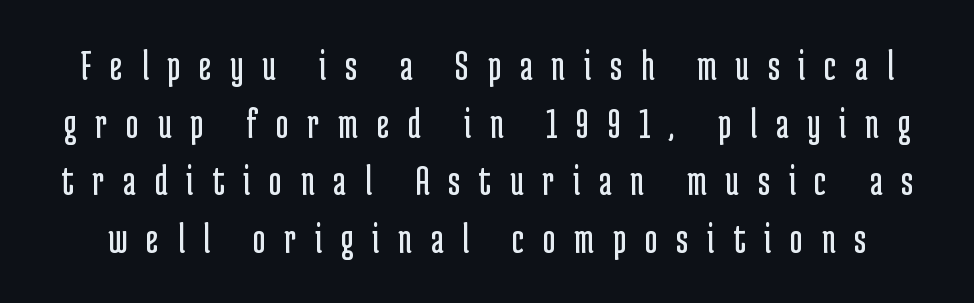
Spacing between characters has been opened up far beyond the box default. The space between consecutive lines is moderate. Ascenders rise straight up at ninety degrees. Nobody drew a line under any word here. Here the designer chose a conventional face with non-uniform glyph widths.
